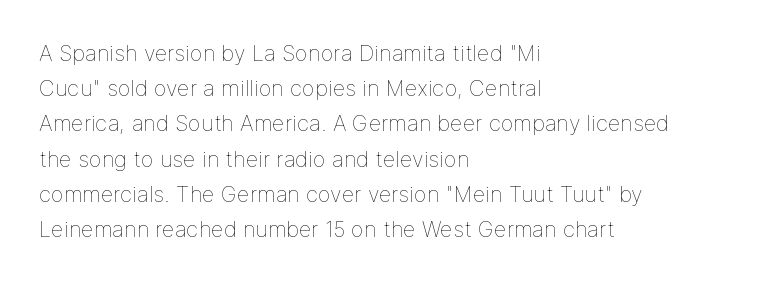
A quiet, ordinary-to-light weight characterises the typeface. Default kerning and tracking; the words read as compact shapes. These lines stack with their left ends in a neat column. The leading is moderate, giving the passage an even texture.
